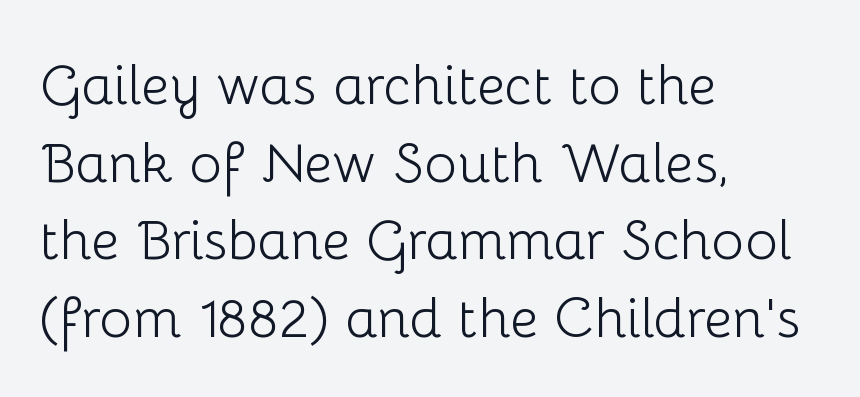
{"serif": "no", "italic": "no", "bold": "no", "weight": "light", "width": "normal", "stroke_contrast": "low", "x_height": "medium", "monospaced": "no", "underline": "no", "align": "left", "line_spacing": "normal", "line_spacing_ratio": 1.41, "letter_spacing": "normal", "letter_spacing_em": 0.0, "glyph_px": 55}
